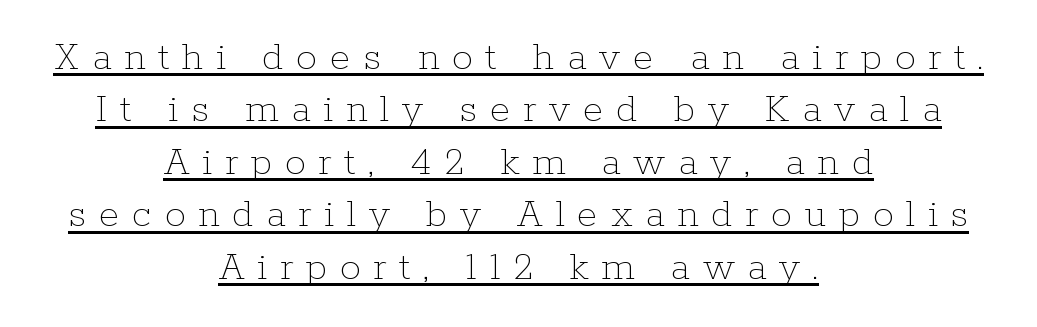
This is underlined copy, the kind a proofreader might mark for attention. The letterforms sit at book weight or below. Interline gaps are of average width in this sample. In terms of letterspacing, this is a distinctly airy, spread setting. The passage shown is typed in a proportional face where columns would drift.
